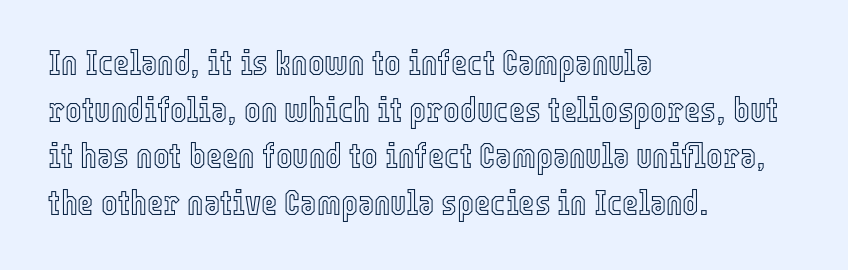
You could not count columns in this text — the font is proportionally spaced. There is no visible air inserted between adjacent glyphs. The paragraph has a hard left edge and a soft right edge. Italic? Not at all — the glyphs are vertical.
